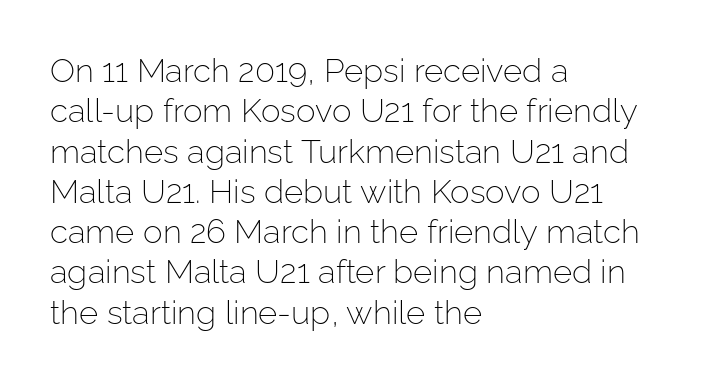
The image shows 33 px light sans-serif type, upright; set left-aligned, line spacing 1.22x, normal letter spacing, not underlined; low stroke contrast and a medium x-height.
